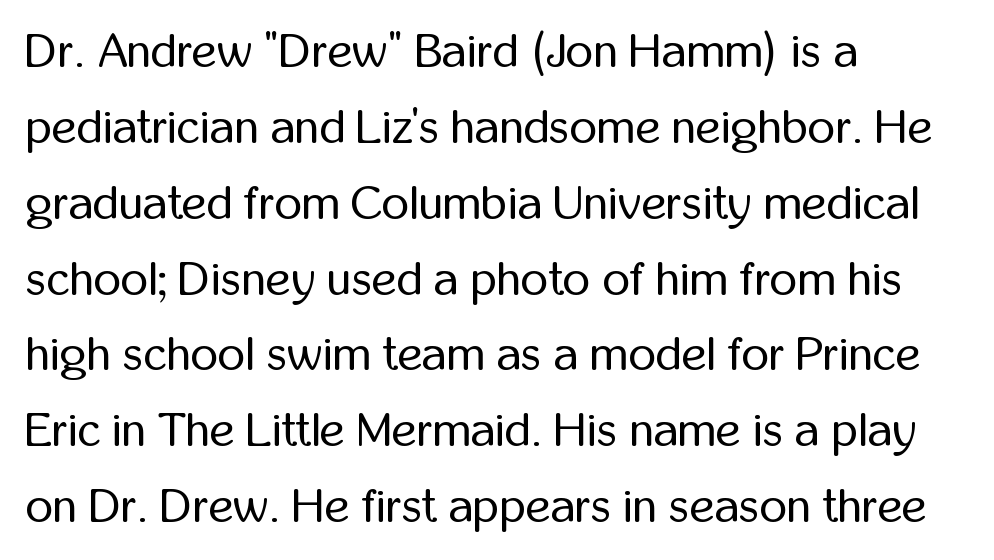
The image shows 48 px regular-weight, condensed sans-serif type, upright; set left-aligned, normal line spacing (1.58x), normal letter spacing, not underlined; low stroke contrast and a medium x-height.
